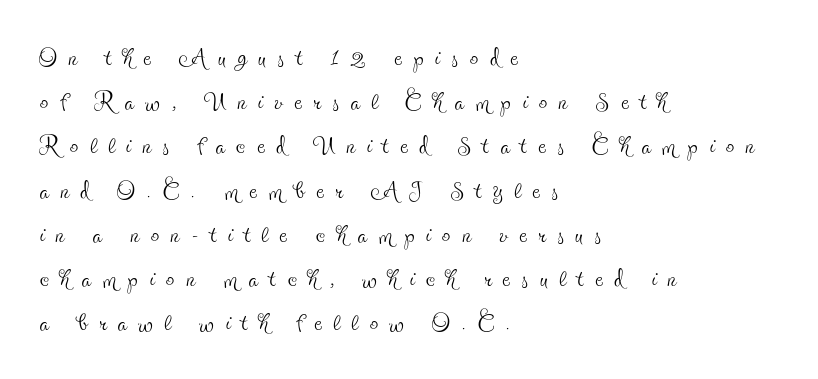
{"serif": "yes", "bold": "no", "weight": "thin", "width": "condensed", "x_height": "small", "monospaced": "no", "underline": "no", "align": "left", "line_spacing": "normal", "line_spacing_ratio": 1.3, "letter_spacing": "wide", "letter_spacing_em": 0.34, "glyph_px": 34}
